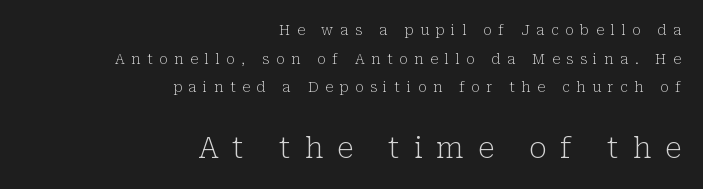
The image shows 29 px light serif type, upright; set right-aligned, loose line spacing (2.05x), unusually wide letter spacing (+0.48 em), not underlined; the second (bottom) block is 2.07x larger; low stroke contrast and a medium x-height.
